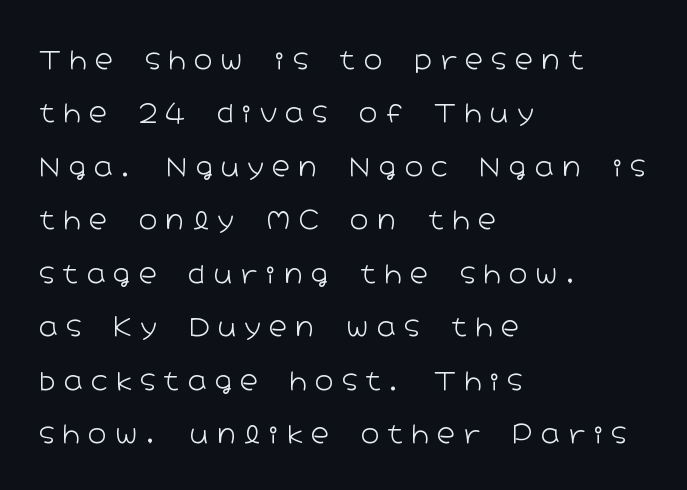
The image shows 25 px text type, upright; set left-aligned, loose line spacing (2.14x), unusually wide letter spacing (+0.34 em), not underlined.
